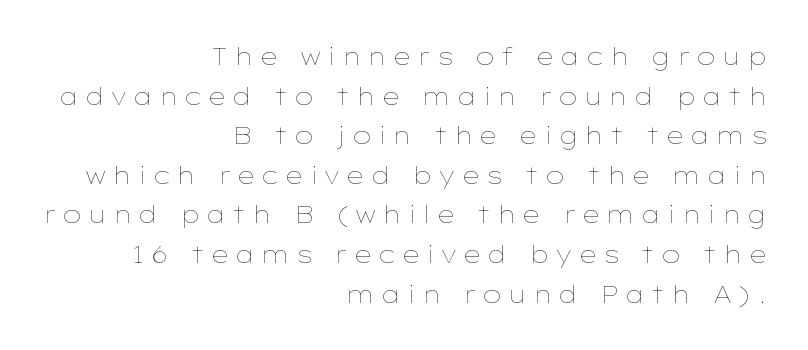
Is this a heavy cut? Hardly; it is regular or lighter. Is there any slant? The stems are plumb. The gaps between neighbouring characters are conspicuously large. A flush-right, rag-left setting is used for this passage. Bare-footed words on every line.
